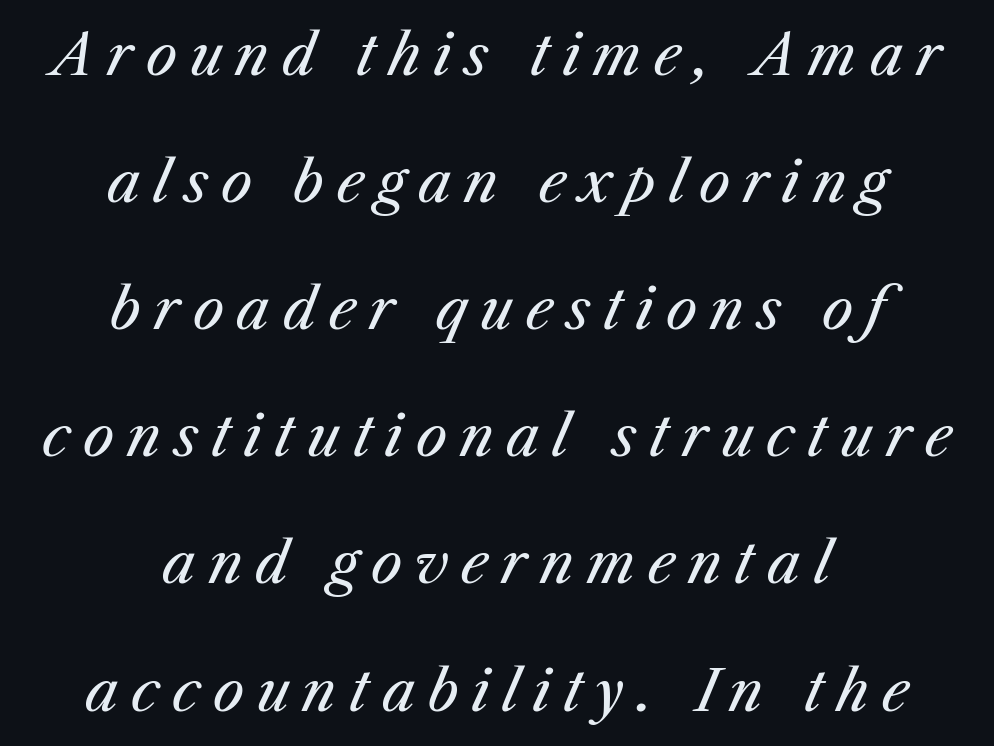
{"italic": "yes", "lean": "right", "slant_degrees": 23, "bold": "no", "weight": "regular", "width": "normal", "stroke_contrast": "medium", "x_height": "medium", "monospaced": "no", "underline": "no", "align": "center", "line_spacing": "loose", "line_spacing_ratio": 2.27, "letter_spacing": "wide", "letter_spacing_em": 0.23, "glyph_px": 56}
